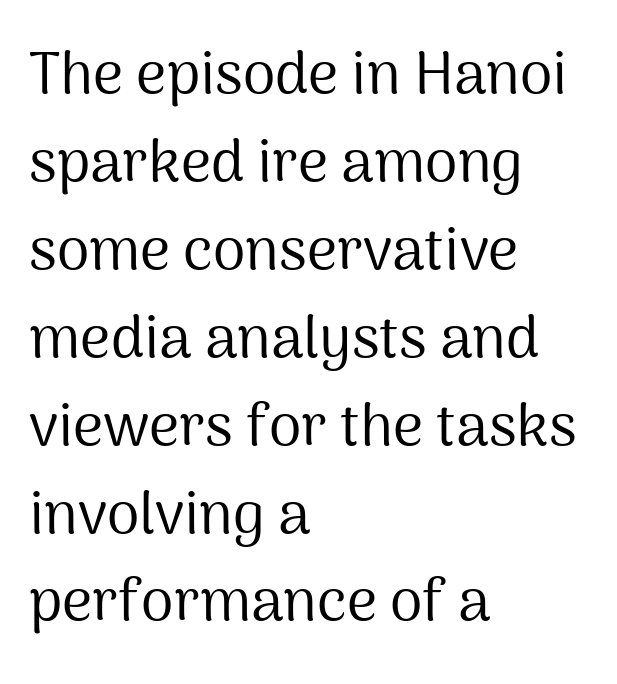
The horizontal fit of the characters is conventional and even. Stroke mass is kept to a normal reading level or below. The foot of each line stays bare and open. Every character sits straight up, as roman type does.
